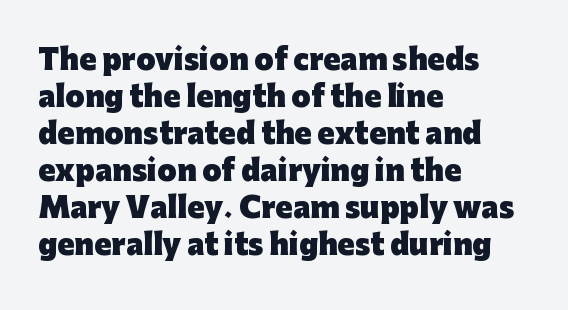
The image shows 28 px heavy sans-serif type, upright; set left-aligned, normal line spacing (1.32x), normal letter spacing, not underlined; low stroke contrast and a medium x-height.
